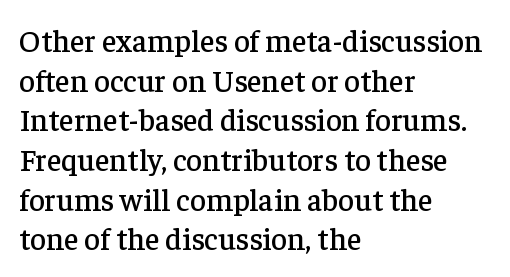
These lines are rendered in a variable-pitch font. Regarding leading, the lines here are spaced in the standard way. The letters stand upright; this is a roman face. Each word holds together tightly as a unit, with standard inter-letter gaps. Clear beneath every line of the passage.
